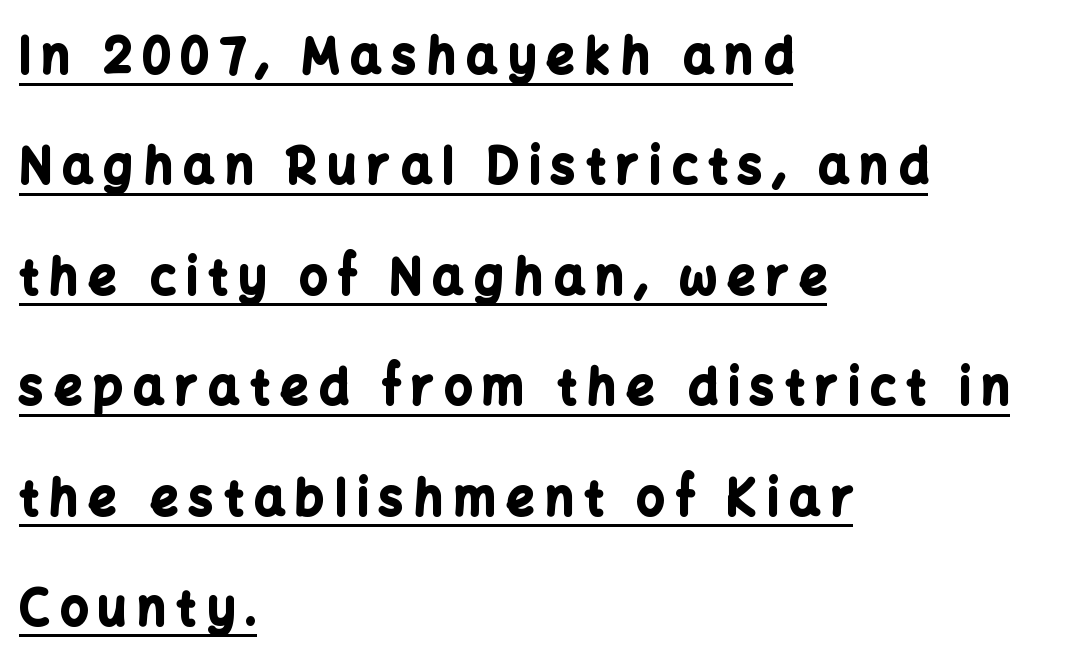
Q: Is the text bold? A: Yes.
Q: Is the text italic (slanted)? A: No, it is upright.
Q: Is the typeface a serif or a sans-serif typeface? A: Sans-serif.
Q: Is the text underlined? A: Yes.
Q: How is the paragraph aligned? A: Left-aligned.
Q: Is the spacing between letters normal or unusually wide? A: Unusually wide.
Q: Is the spacing between lines tight, normal or loose? A: Loose.
Q: Width (condensed, normal, or wide)? A: Normal.
Q: Stroke contrast? A: Low.
Q: x-height? A: Medium.
Q: Monospaced? A: No.
